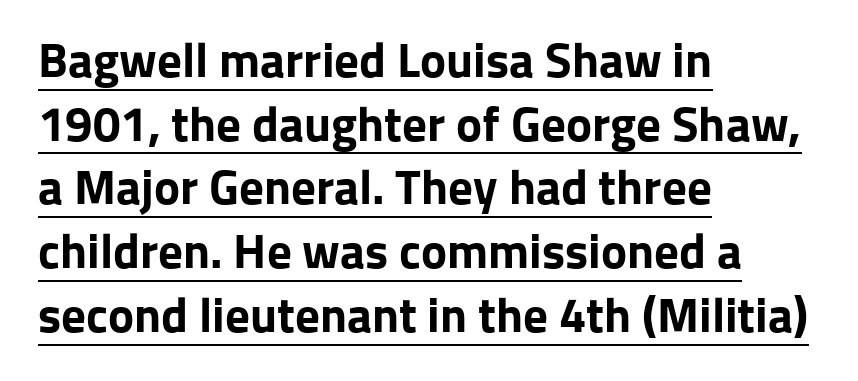
Q: Is the text bold? A: Yes.
Q: Is the text italic (slanted)? A: No, it is upright.
Q: Is the typeface a serif or a sans-serif typeface? A: Sans-serif.
Q: Is the text underlined? A: Yes.
Q: How is the paragraph aligned? A: Left-aligned.
Q: Is the spacing between letters normal or unusually wide? A: Normal.
Q: Is the spacing between lines tight, normal or loose? A: Normal.
Q: Width (condensed, normal, or wide)? A: Normal.
Q: Stroke contrast? A: Low.
Q: x-height? A: Medium.
Q: Monospaced? A: No.
